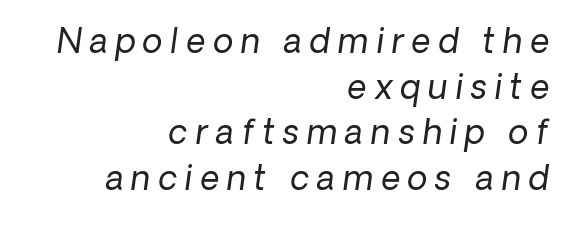
The image shows 33 px regular-weight type, italic (leaning right); set right-aligned, normal line spacing (1.38x), unusually wide letter spacing (+0.24 em), not underlined; low stroke contrast and a medium x-height.
